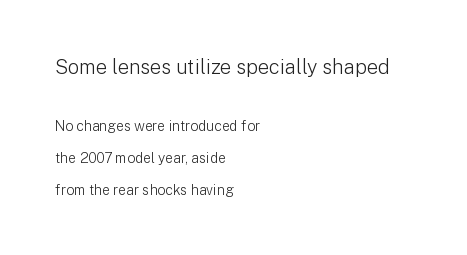
{"italic": "no", "bold": "no", "underline": "no", "align": "left", "line_spacing": "loose", "line_spacing_ratio": 2.3, "letter_spacing": "normal", "letter_spacing_em": 0.0, "larger_block": "first", "size_ratio": 1.43, "glyph_px": 20}
